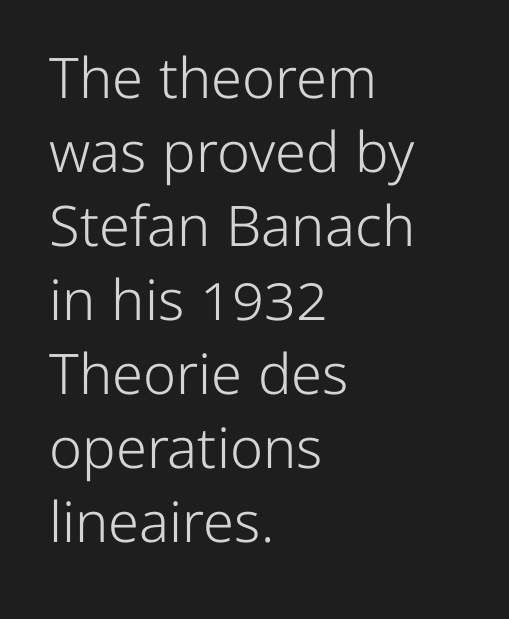
The letters advance in unequal steps, a hallmark of proportional type. Rows of type keep a routine distance in the vertical direction. Is there any slant? The stems are plumb. Weight: in the light-to-regular range.
